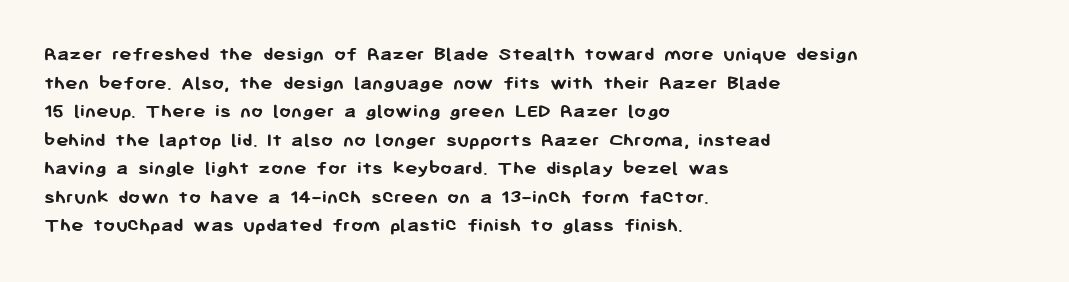
The image shows 21 px bold type, upright; set left-aligned, normal line spacing (1.36x), normal letter spacing, not underlined.
